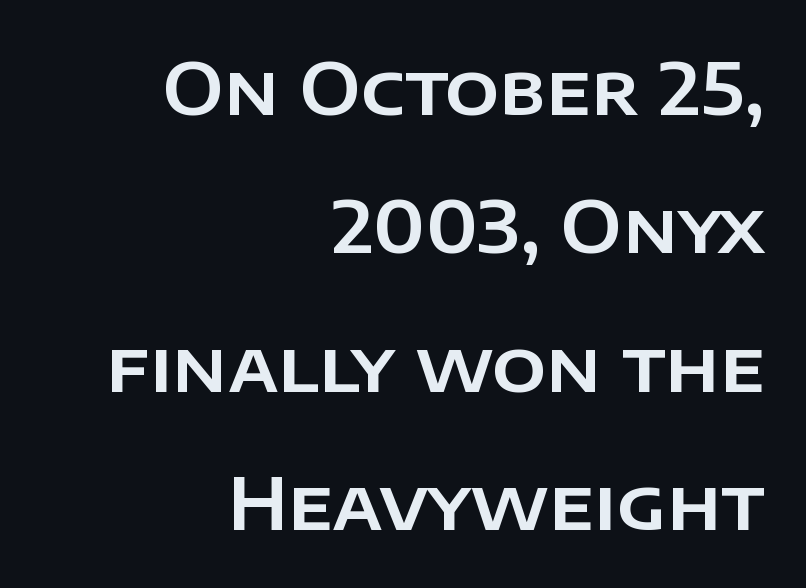
Q: Is the text italic (slanted)? A: No, it is upright.
Q: Is the typeface a serif or a sans-serif typeface? A: Sans-serif.
Q: Is the text underlined? A: No.
Q: How is the paragraph aligned? A: Right-aligned.
Q: Is the spacing between letters normal or unusually wide? A: Normal.
Q: Is the spacing between lines tight, normal or loose? A: Loose.
Q: Width (condensed, normal, or wide)? A: Normal.
Q: Stroke contrast? A: Low.
Q: x-height? A: Large.
Q: Monospaced? A: No.
